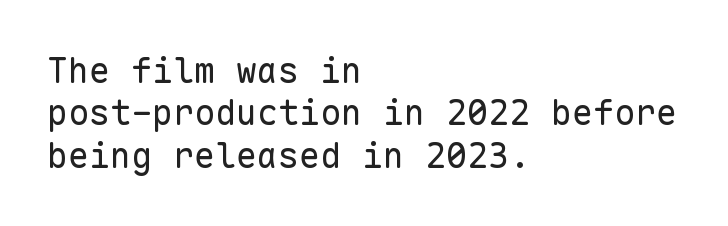
{"serif": "no", "italic": "no", "bold": "no", "weight": "regular", "width": "normal", "stroke_contrast": "low", "x_height": "medium", "monospaced": "yes", "underline": "no", "align": "left", "line_spacing_ratio": 1.21, "letter_spacing": "normal", "letter_spacing_em": 0.0, "glyph_px": 35}
